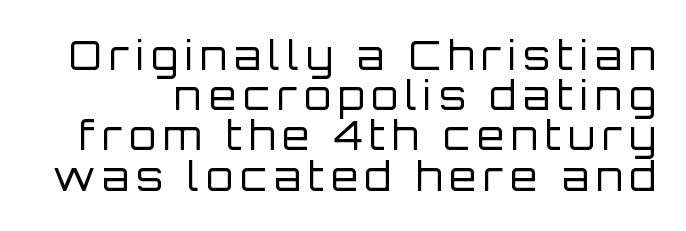
Q: Is the text bold? A: No.
Q: Is the text italic (slanted)? A: No, it is upright.
Q: Is the typeface a serif or a sans-serif typeface? A: Sans-serif.
Q: Is the text underlined? A: No.
Q: Is the spacing between lines tight, normal or loose? A: Tight.
Q: Width (condensed, normal, or wide)? A: Normal.
Q: Stroke contrast? A: Low.
Q: x-height? A: Large.
Q: Monospaced? A: No.
